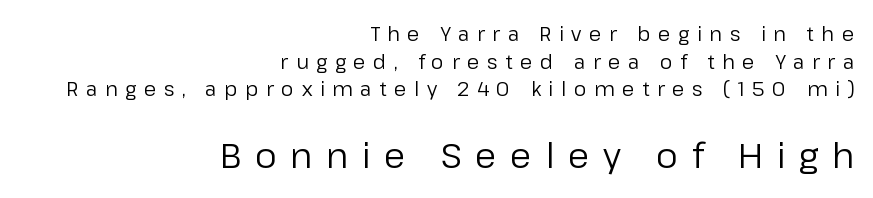
The image shows 35 px regular-weight sans-serif type, upright; set right-aligned, normal line spacing (1.38x), unusually wide letter spacing (+0.38 em), not underlined; the second (bottom) block is 1.75x larger; low stroke contrast and a medium x-height.
